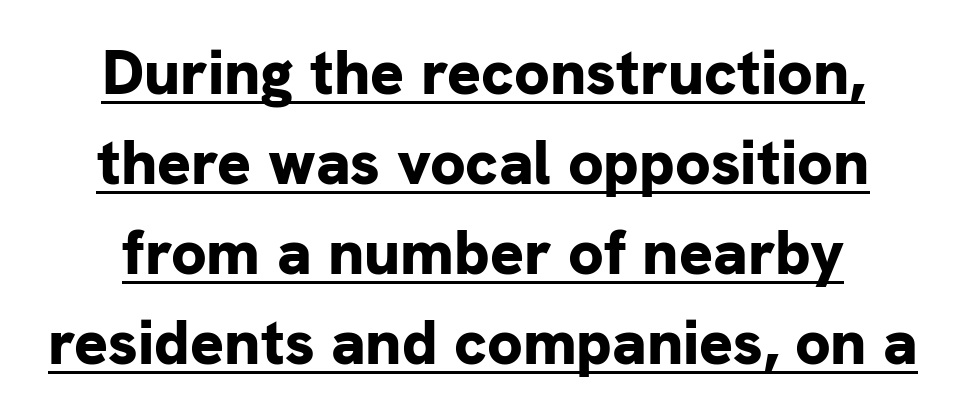
Q: Is the text bold? A: Yes.
Q: Is the text italic (slanted)? A: No, it is upright.
Q: Is the typeface a serif or a sans-serif typeface? A: Sans-serif.
Q: Is the text underlined? A: Yes.
Q: How is the paragraph aligned? A: Centered.
Q: Is the spacing between letters normal or unusually wide? A: Normal.
Q: Is the spacing between lines tight, normal or loose? A: Normal.
Q: Width (condensed, normal, or wide)? A: Normal.
Q: Stroke contrast? A: Low.
Q: x-height? A: Medium.
Q: Monospaced? A: No.
